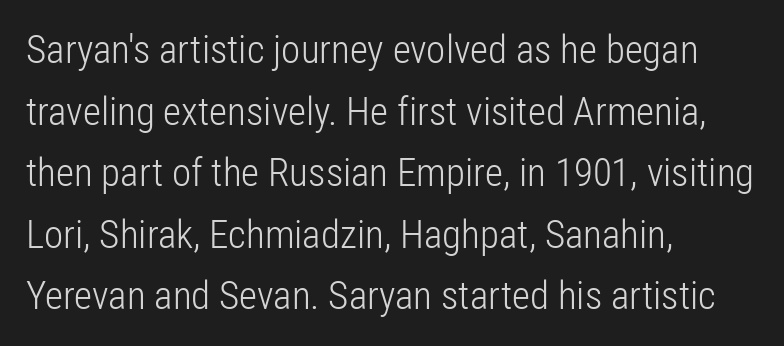
Q: Is the text bold? A: No.
Q: Is the text italic (slanted)? A: No, it is upright.
Q: Is the typeface a serif or a sans-serif typeface? A: Sans-serif.
Q: Is the text underlined? A: No.
Q: How is the paragraph aligned? A: Left-aligned.
Q: Is the spacing between letters normal or unusually wide? A: Normal.
Q: Is the spacing between lines tight, normal or loose? A: Normal.
Q: Width (condensed, normal, or wide)? A: Condensed.
Q: Stroke contrast? A: Low.
Q: x-height? A: Medium.
Q: Monospaced? A: No.
